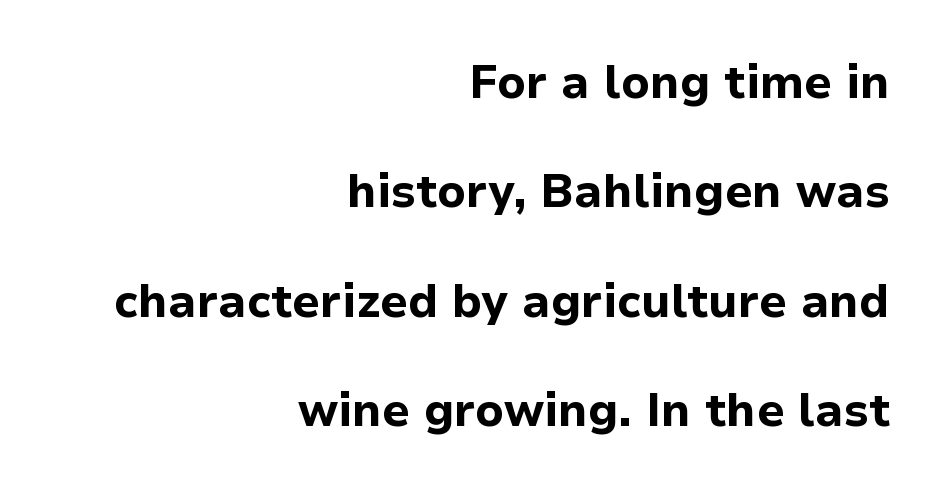
Q: Is the text bold? A: Yes.
Q: Is the text italic (slanted)? A: No, it is upright.
Q: Is the typeface a serif or a sans-serif typeface? A: Sans-serif.
Q: Is the text underlined? A: No.
Q: How is the paragraph aligned? A: Right-aligned.
Q: Is the spacing between letters normal or unusually wide? A: Normal.
Q: Is the spacing between lines tight, normal or loose? A: Loose.
Q: Width (condensed, normal, or wide)? A: Normal.
Q: Stroke contrast? A: Low.
Q: x-height? A: Medium.
Q: Monospaced? A: No.
